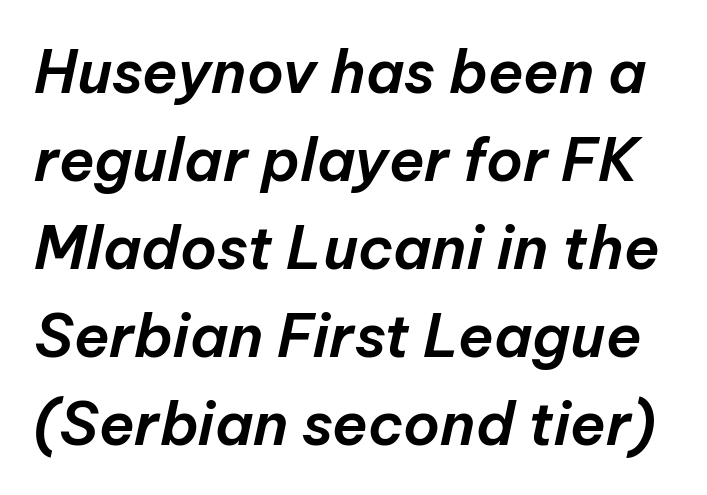
The image shows 59 px text type, italic (leaning right); set normal line spacing (1.49x), normal letter spacing, not underlined; low stroke contrast and a medium x-height.
